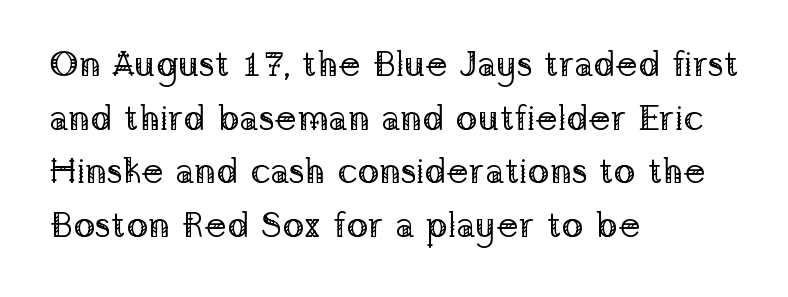
These lines are set flush left with a ragged right edge. The font sits on the lighter half of the weight spectrum, regular included. There is no visible air inserted between adjacent glyphs. Unlike a clean sans, this face finishes its strokes with serifs. No italicization has been applied; the sample stays upright.
